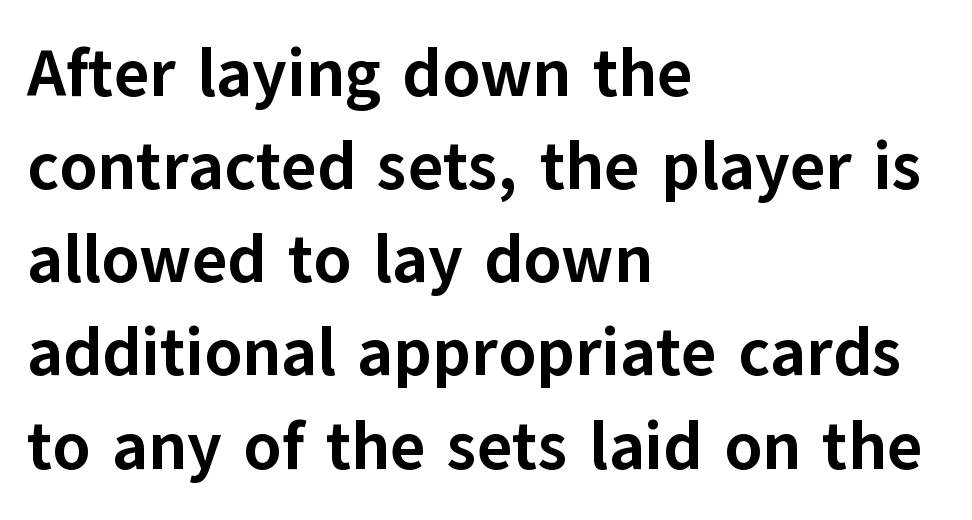
Q: Is the text bold? A: Yes.
Q: Is the text italic (slanted)? A: No, it is upright.
Q: Is the typeface a serif or a sans-serif typeface? A: Sans-serif.
Q: Is the text underlined? A: No.
Q: How is the paragraph aligned? A: Left-aligned.
Q: Is the spacing between letters normal or unusually wide? A: Normal.
Q: Is the spacing between lines tight, normal or loose? A: Normal.
Q: Width (condensed, normal, or wide)? A: Normal.
Q: Stroke contrast? A: Low.
Q: x-height? A: Medium.
Q: Monospaced? A: No.
